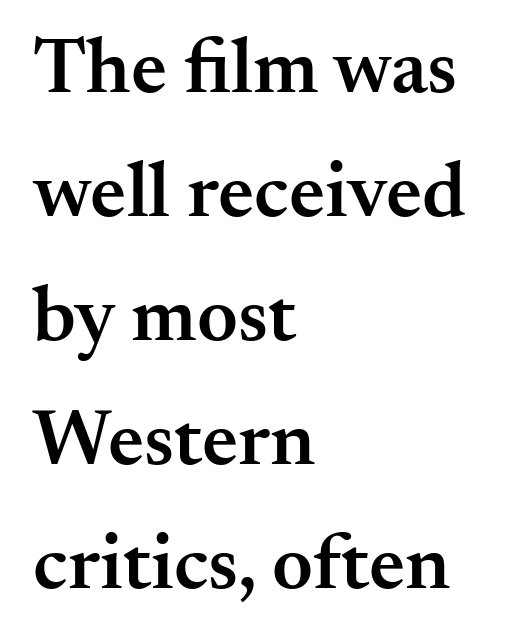
The passage shown is semibold, sitting just below true bold. The lettering stays uniformly vertical, giving the passage a roman look. Nobody drew a line under any word here. Here the designer chose a conventional face with non-uniform glyph widths. The passage shown has conventional tracking throughout. This rendering uses left alignment, leaving the right contour irregular.
